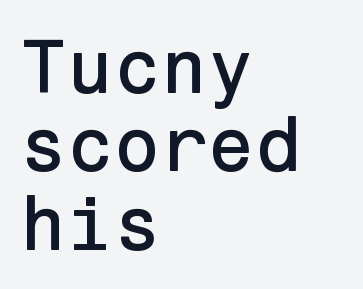
Q: Is the text italic (slanted)? A: No, it is upright.
Q: Is the typeface a serif or a sans-serif typeface? A: Sans-serif.
Q: Is the text underlined? A: No.
Q: How is the paragraph aligned? A: Left-aligned.
Q: Is the spacing between letters normal or unusually wide? A: Normal.
Q: Is the spacing between lines tight, normal or loose? A: Tight.
Q: Width (condensed, normal, or wide)? A: Normal.
Q: Stroke contrast? A: Low.
Q: x-height? A: Medium.
